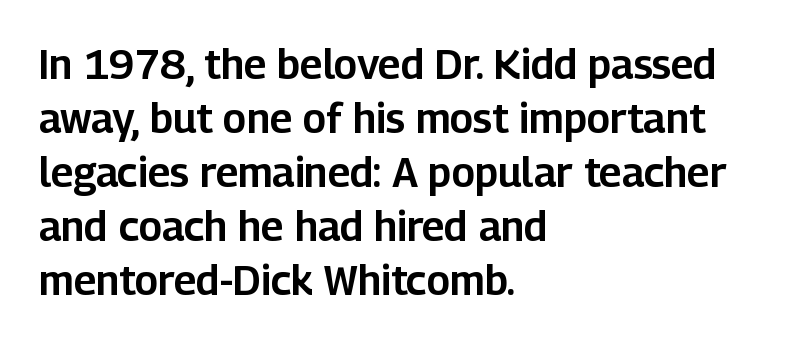
{"serif": "no", "italic": "no", "width": "normal", "stroke_contrast": "low", "x_height": "medium", "monospaced": "no", "underline": "no", "align": "left", "line_spacing": "normal", "line_spacing_ratio": 1.32, "letter_spacing": "normal", "letter_spacing_em": 0.0, "glyph_px": 41}
